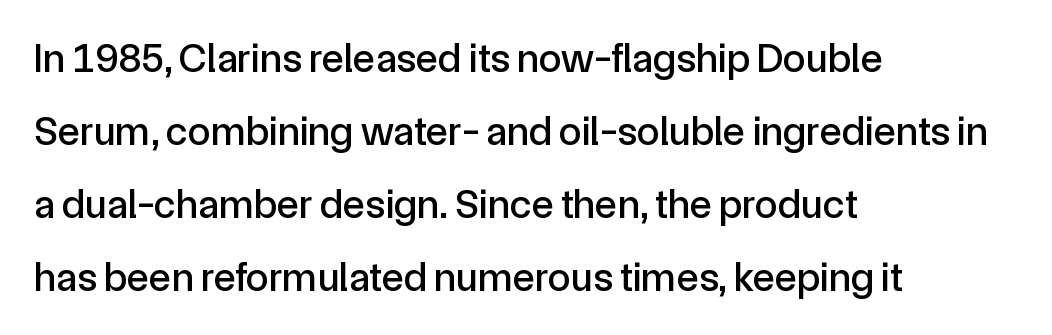
{"serif": "no", "italic": "no", "width": "normal", "x_height": "medium", "monospaced": "no", "underline": "no", "align": "left", "line_spacing_ratio": 1.78, "letter_spacing": "normal", "letter_spacing_em": 0.0, "glyph_px": 41}
